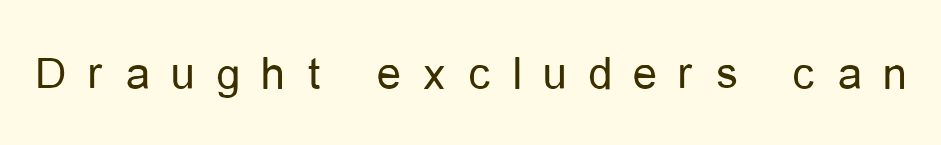
The image shows 48 px regular-weight, condensed sans-serif type, upright; set unusually wide letter spacing (+0.45 em), not underlined; low stroke contrast and a medium x-height.
